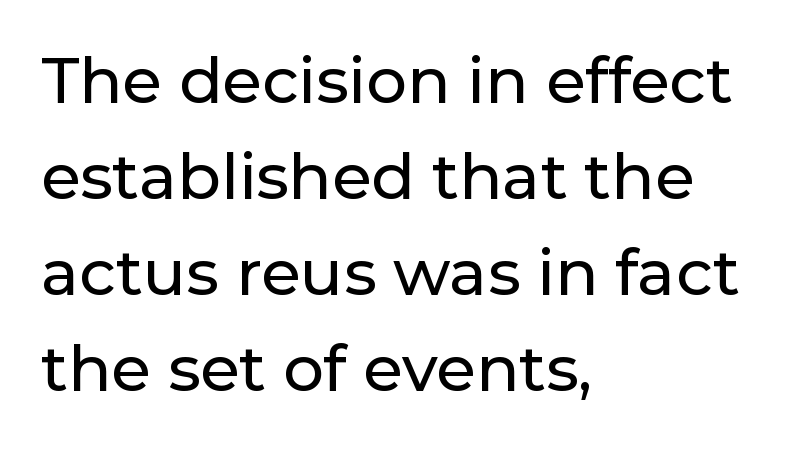
The image shows 64 px sans-serif type, upright; set left-aligned, normal line spacing (1.5x), normal letter spacing, not underlined; low stroke contrast and a medium x-height.
